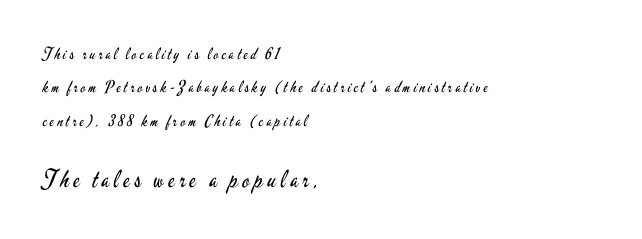
These two chunks differ in scale, with the bottom chunk taking the larger measure. Line beginnings align vertically; line endings do not. Rows of type keep a wide berth in the vertical direction. The cut favours lightness, reaching ordinary text weight at its darkest. Beneath every word, the page is bare.
